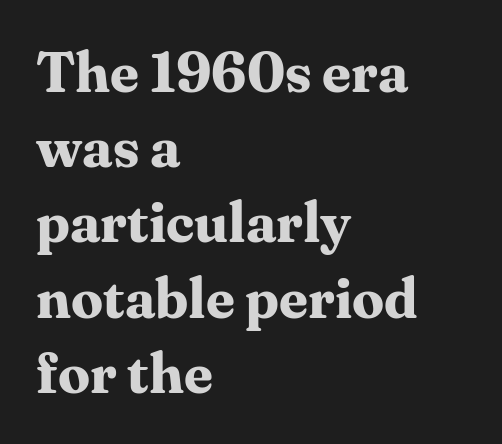
The image shows 57 px bold serif type, upright; set left-aligned, normal line spacing (1.32x), normal letter spacing, not underlined; medium stroke contrast and a medium x-height.
